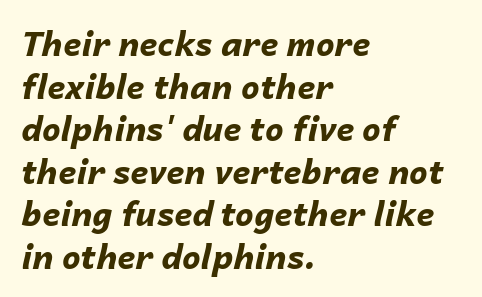
{"italic": "yes", "lean": "right", "slant_degrees": 14, "bold": "yes", "weight": "bold", "width": "normal", "stroke_contrast": "low", "x_height": "medium", "monospaced": "no", "underline": "no", "align": "left", "line_spacing": "normal", "line_spacing_ratio": 1.29, "letter_spacing": "normal", "letter_spacing_em": 0.0, "glyph_px": 33}
